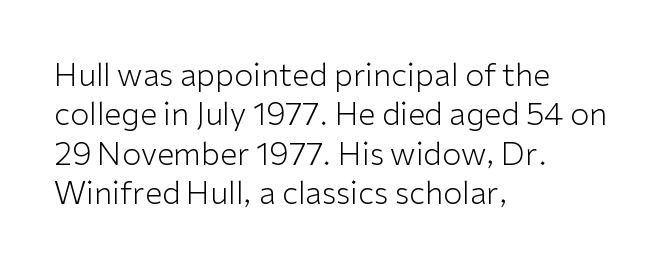
The leading is moderate, giving the passage an even texture. Notice how the passage keeps a crisp vertical edge on the left only. Ascenders rise straight up at ninety degrees. This rendering features lettering with no underline. Does the type have serifs? No, each stem ends abruptly. The letters advance in unequal steps, a hallmark of proportional type.
